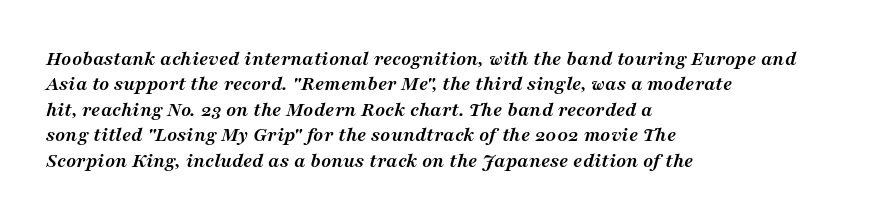
The image shows 21 px bold type, italic (leaning right); set left-aligned, line spacing 1.21x, normal letter spacing, not underlined.
